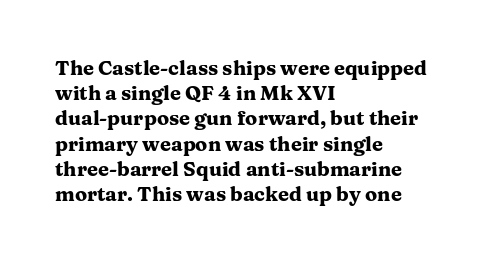
Q: Is the text bold? A: Yes.
Q: Is the text italic (slanted)? A: No, it is upright.
Q: Is the text underlined? A: No.
Q: How is the paragraph aligned? A: Left-aligned.
Q: Is the spacing between letters normal or unusually wide? A: Normal.
Q: Is the spacing between lines tight, normal or loose? A: Normal.
